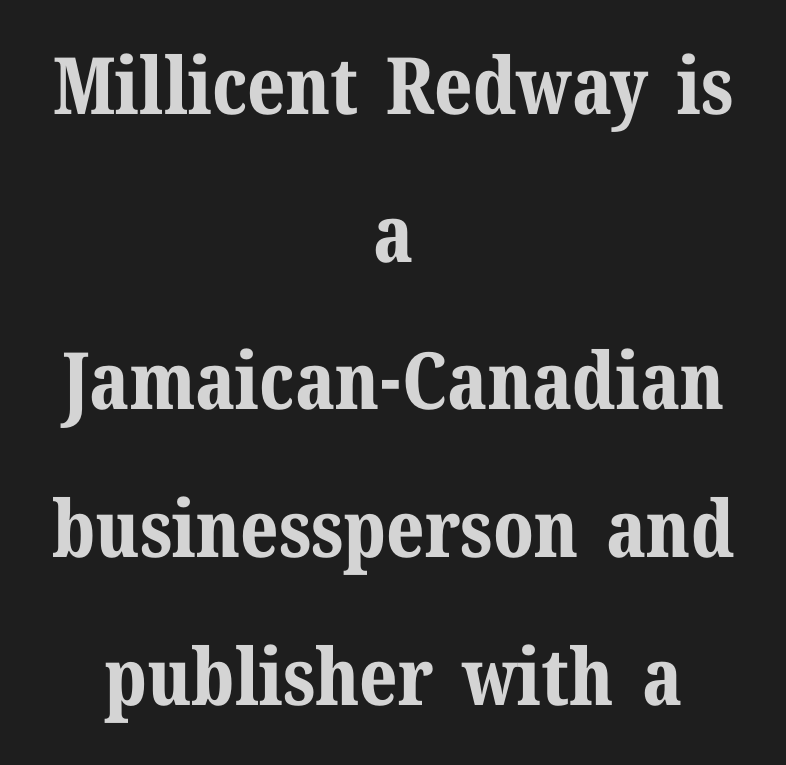
The image shows 79 px bold serif type, upright; set centered, line spacing 1.87x, normal letter spacing, not underlined; medium stroke contrast and a medium x-height.
